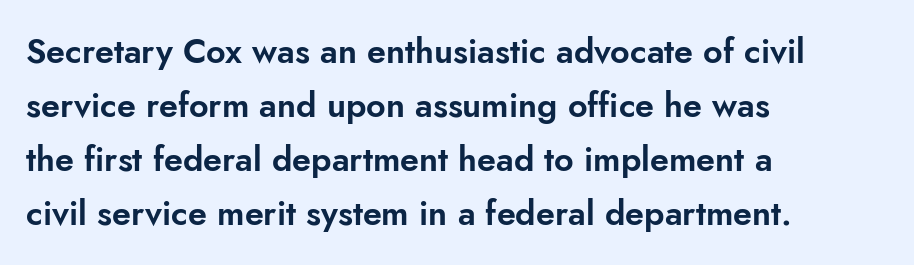
{"serif": "no", "italic": "no", "width": "normal", "stroke_contrast": "low", "x_height": "small", "monospaced": "no", "underline": "no", "align": "left", "line_spacing": "normal", "line_spacing_ratio": 1.59, "letter_spacing": "normal", "letter_spacing_em": 0.0, "glyph_px": 34}
